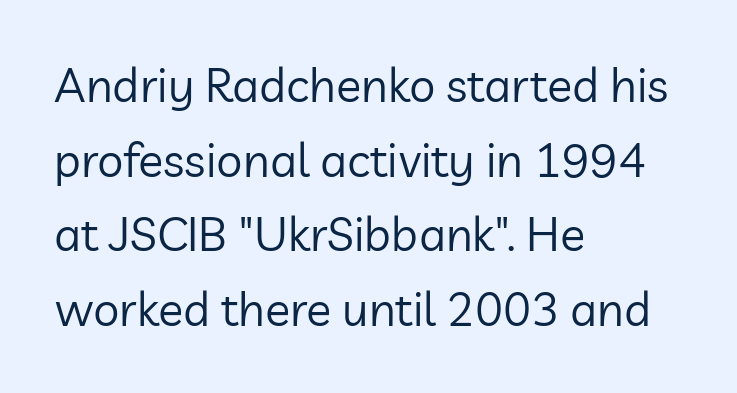
Posture: vertical. This sample is left-justified, so line endings fall wherever the words run out. These lines are rendered in a variable-pitch font. Notice how descenders clear the ascenders below comfortably — that's standard leading. Think standard paragraph weight, or any step lighter than that. Check the space under the baseline: it is left empty.
